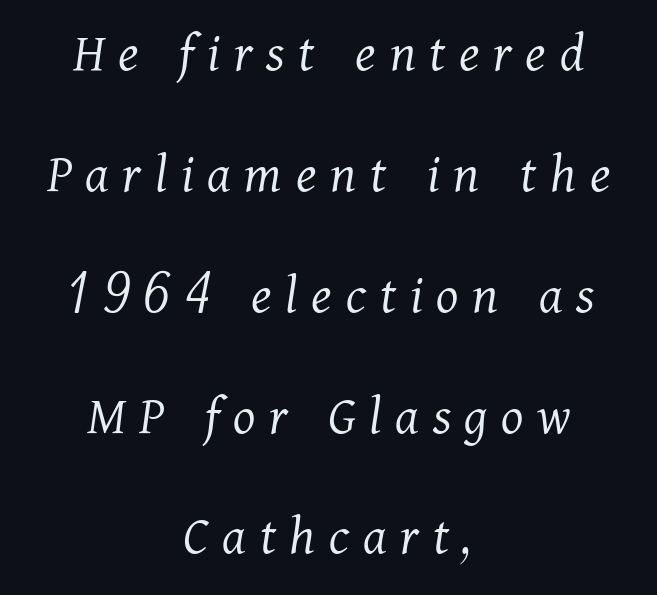
These lines stand farther apart than default settings would place them. Spacing verdict: proportional, widths tailored to each character. The text block is weighted toward neither margin, spreading evenly from the middle. The passage shown leans; its letterforms are oblique. Decoration check: the copy has no underline. The rendering shows small feet on the letterforms — a serif design.
